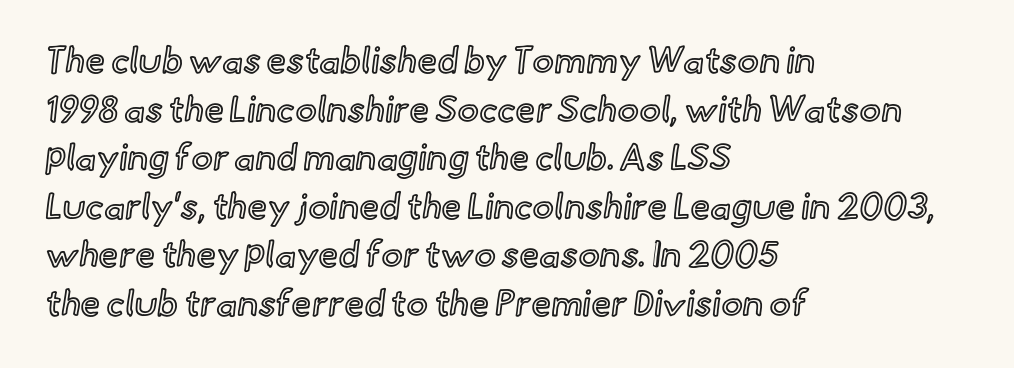
The image shows 36 px text type; set left-aligned, normal line spacing (1.35x), normal letter spacing, not underlined; a small x-height.
